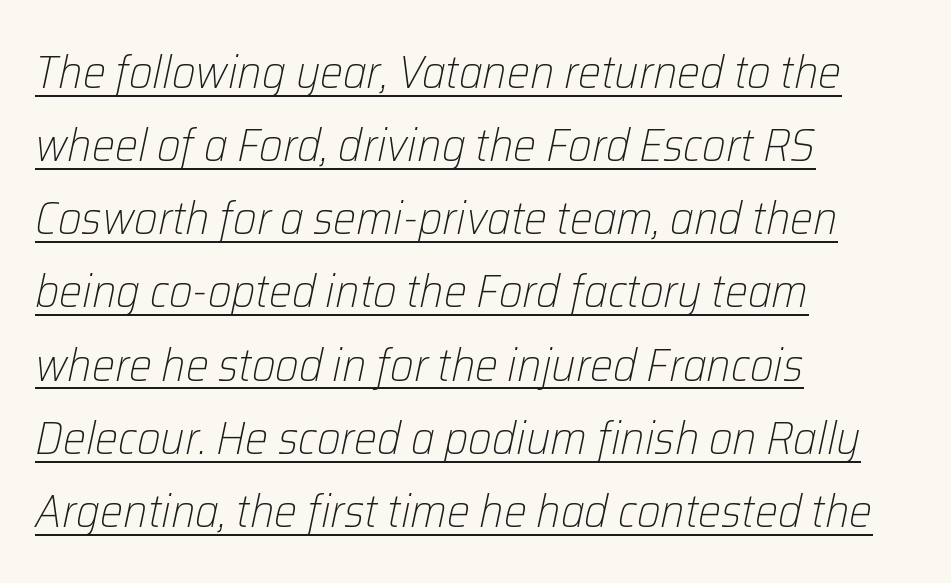
The whole block is typeset with a tilt. If you drew a ruler down the left edge, every line would touch it. The leading is moderate, giving the passage an even texture. Varying glyph widths throughout — classic text-font behaviour. This sample uses plain, unmodified letter spacing. Underline: present.
